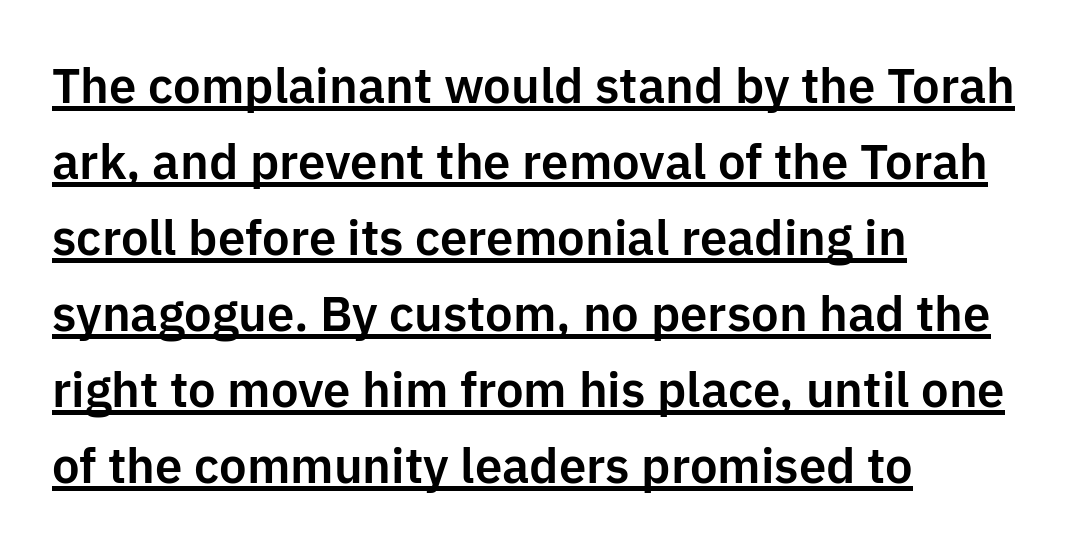
The image shows 49 px sans-serif type, upright; set left-aligned, normal line spacing (1.55x), normal letter spacing, underlined; low stroke contrast and a medium x-height.
